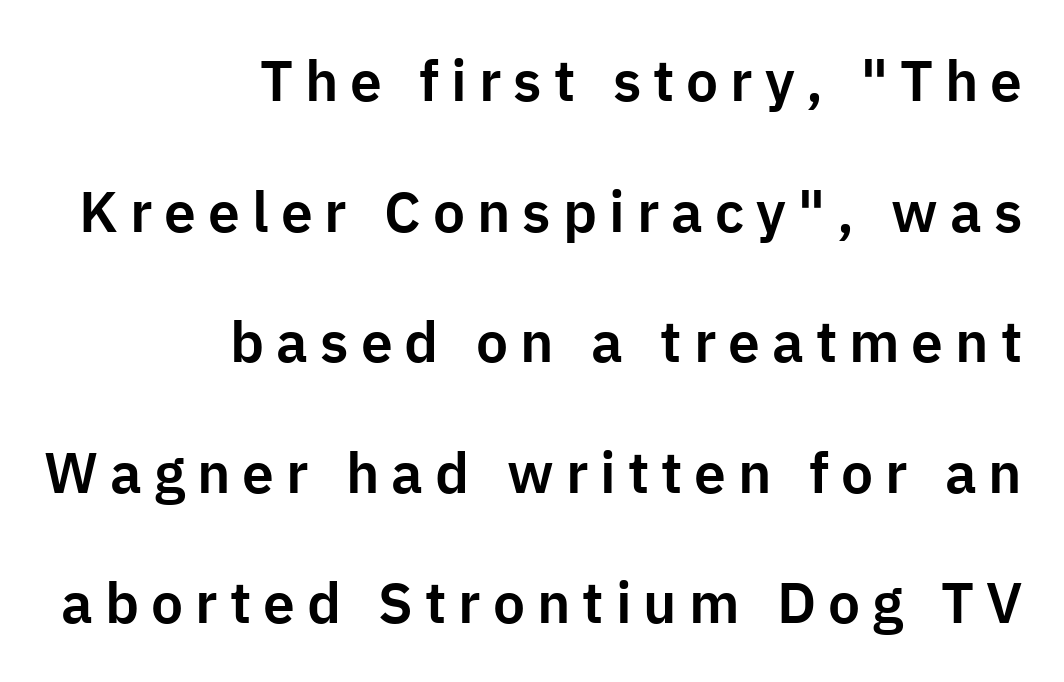
Caption: multi-line text, flush right, ragged left. The gaps between neighbouring characters are conspicuously large. Regarding leading, the lines here are spaced well apart. Any mark beneath the type? The region is blank. Is this a fixed-width face? No — the glyphs have proportional, varying widths.
